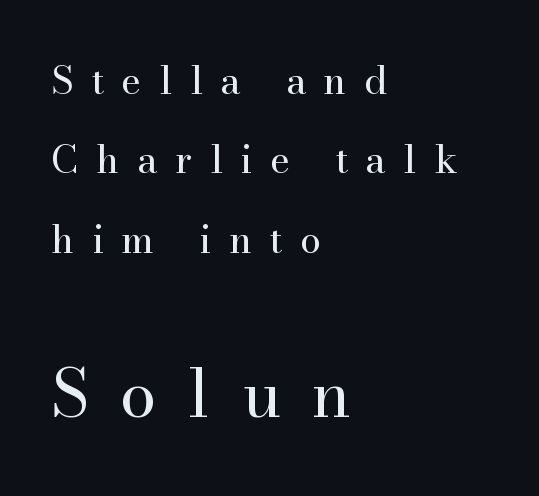
Q: Is the text bold? A: No.
Q: Is the text italic (slanted)? A: No, it is upright.
Q: Is the typeface a serif or a sans-serif typeface? A: Serif.
Q: Is the text underlined? A: No.
Q: How is the paragraph aligned? A: Left-aligned.
Q: Is the spacing between letters normal or unusually wide? A: Unusually wide.
Q: Is the spacing between lines tight, normal or loose? A: Loose.
Q: Which block of text is set in a larger size, the first (top) or the second (bottom)? A: The second (bottom) one.
Q: Width (condensed, normal, or wide)? A: Normal.
Q: Stroke contrast? A: High.
Q: x-height? A: Small.
Q: Monospaced? A: No.
